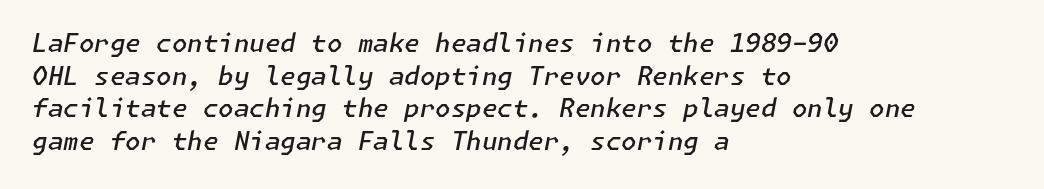
The type is set solid horizontally, with unmodified tracking. Bold? Not quite — semibold, heavier than regular but stopping short. In CSS terms this would be text-align: left. Reading down the column, the eye jumps a familiar distance to each next line.
